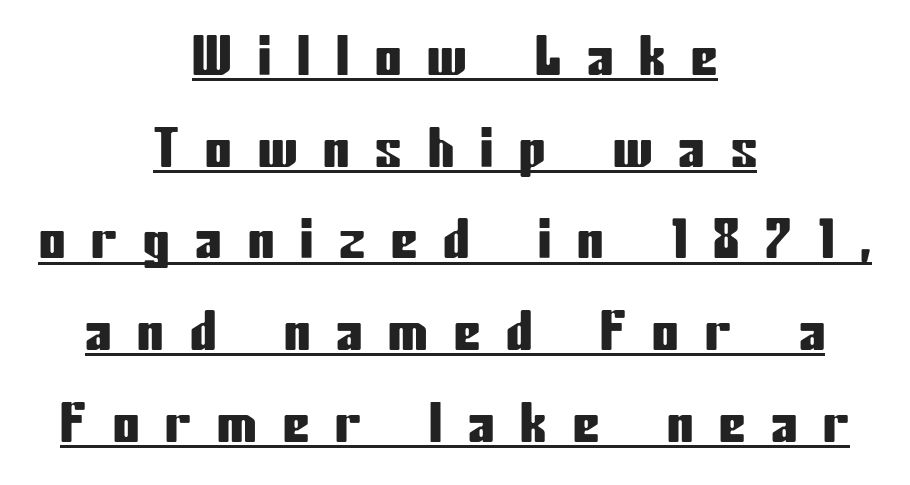
Proportional: the letters do not fall into vertical columns. Looks like someone drew a line under every word here. The glyphs in this specimen are sans serif. Is there any slant? The stems are plumb. Which margin do the lines hug? Neither — every line sits in the middle. You could only call the tracking loose — the letters float apart.
